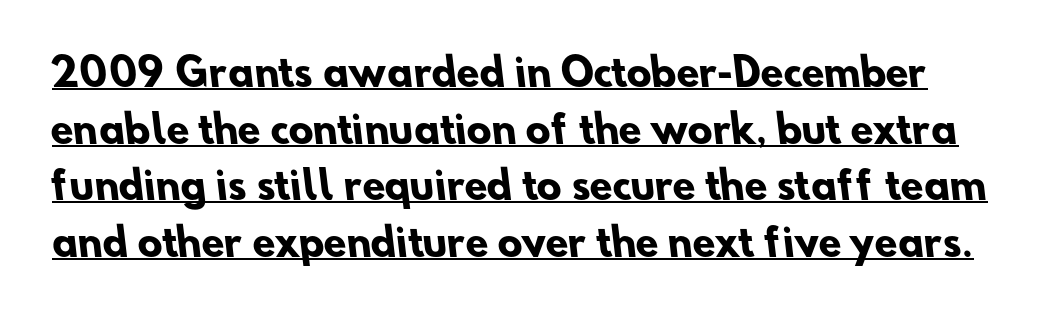
{"serif": "no", "bold": "yes", "weight": "heavy", "width": "normal", "stroke_contrast": "low", "x_height": "small", "monospaced": "no", "underline": "yes", "line_spacing": "normal", "line_spacing_ratio": 1.53, "letter_spacing": "normal", "letter_spacing_em": 0.0, "glyph_px": 37}
